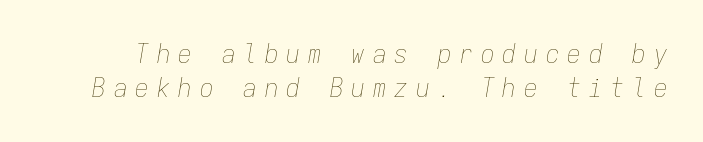
The zone under the glyphs is completely vacant. These glyphs show unthickened strokes, regular width or finer. Honestly, the letter spacing is so wide it's the main thing you notice. A typesetter would call this leading conventional body-copy spacing. You can tell it's italic because the verticals aren't actually vertical.
